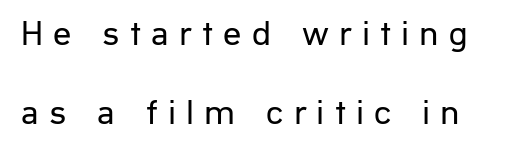
The image shows 36 px regular-weight sans-serif type, upright; set loose line spacing (2.2x), unusually wide letter spacing (+0.28 em), not underlined; low stroke contrast and a medium x-height.
